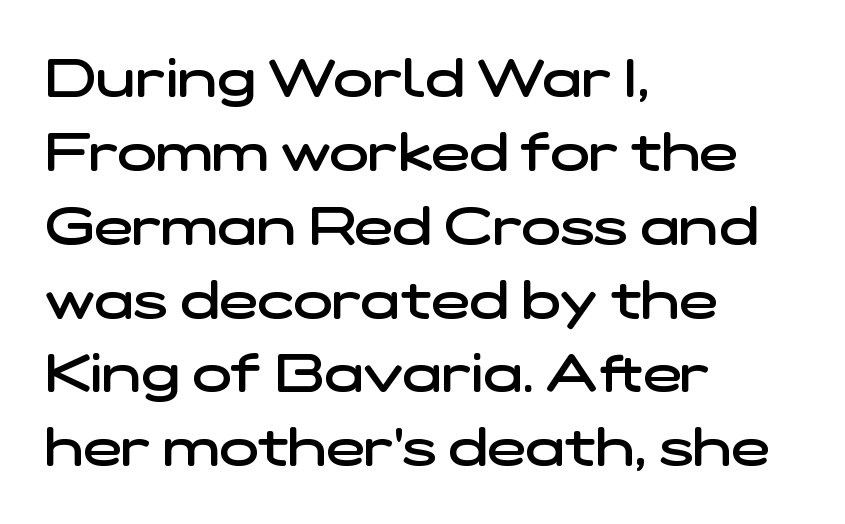
Q: Is the text bold? A: Semi-bold.
Q: Is the typeface a serif or a sans-serif typeface? A: Sans-serif.
Q: Is the text underlined? A: No.
Q: How is the paragraph aligned? A: Left-aligned.
Q: Is the spacing between letters normal or unusually wide? A: Normal.
Q: Is the spacing between lines tight, normal or loose? A: Normal.
Q: Width (condensed, normal, or wide)? A: Wide.
Q: Stroke contrast? A: Low.
Q: x-height? A: Medium.
Q: Monospaced? A: No.
